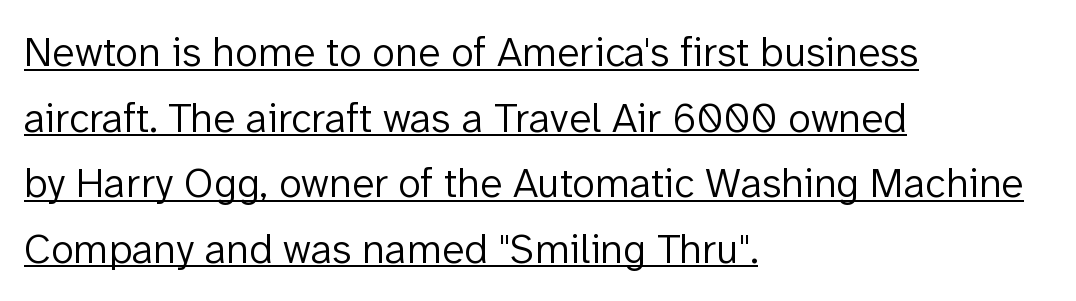
{"serif": "no", "italic": "no", "bold": "no", "weight": "light", "width": "normal", "stroke_contrast": "low", "x_height": "medium", "monospaced": "no", "underline": "yes", "align": "left", "line_spacing": "normal", "line_spacing_ratio": 1.56, "letter_spacing": "normal", "letter_spacing_em": 0.0, "glyph_px": 42}
